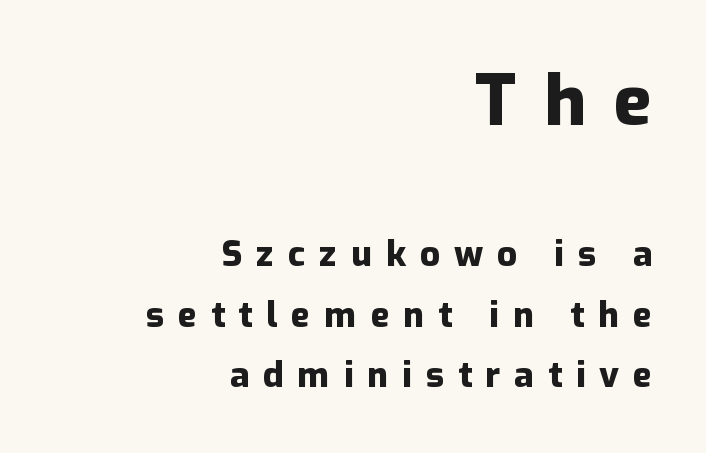
{"serif": "no", "italic": "no", "bold": "yes", "weight": "heavy", "width": "normal", "stroke_contrast": "low", "x_height": "medium", "monospaced": "no", "underline": "no", "align": "right", "line_spacing_ratio": 1.72, "letter_spacing": "wide", "letter_spacing_em": 0.4, "larger_block": "first", "size_ratio": 2.0, "glyph_px": 70}
